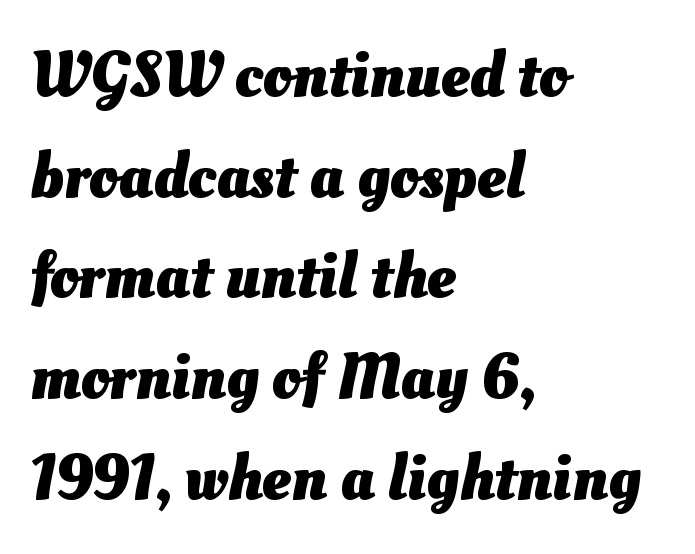
Horizontally, the lines are justified to the leading edge only. The words here are not underlined. Observe the ordinary spacing: letters are neighbours, not strangers. Baseline-to-baseline distance is the conventional proportion of letter height. Every letter is thick-stroked: bold, no question. A typesetter would call this proportional, since set widths differ per character.
